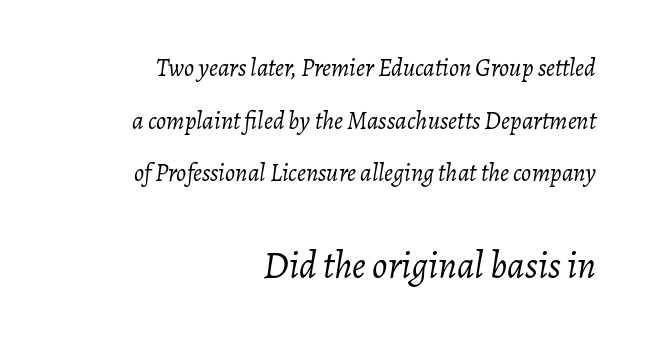
{"italic": "yes", "lean": "right", "slant_degrees": 7, "bold": "no", "weight": "light", "width": "normal", "stroke_contrast": "low", "x_height": "medium", "monospaced": "no", "underline": "no", "align": "right", "line_spacing": "loose", "line_spacing_ratio": 2.11, "letter_spacing": "normal", "letter_spacing_em": 0.0, "larger_block": "second", "size_ratio": 1.52, "glyph_px": 38}
